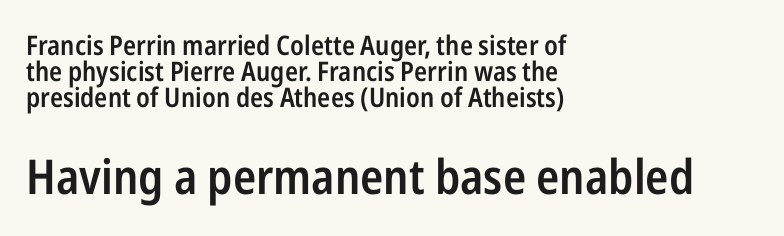
{"serif": "no", "italic": "no", "bold": "semi", "weight": "semibold", "width": "condensed", "stroke_contrast": "low", "x_height": "medium", "monospaced": "no", "underline": "no", "align": "left", "line_spacing": "tight", "line_spacing_ratio": 0.96, "letter_spacing": "normal", "letter_spacing_em": 0.0, "larger_block": "second", "size_ratio": 1.78, "glyph_px": 48}
